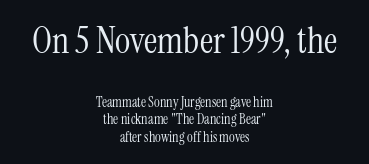
The image shows 37 px light, condensed serif type, upright; set centered, normal line spacing (1.27x), normal letter spacing, not underlined; the first (top) block is 2.64x larger; medium stroke contrast and a medium x-height.
